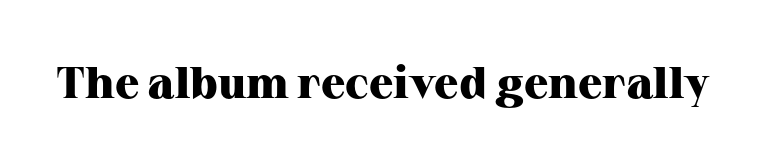
{"serif": "yes", "italic": "no", "bold": "yes", "weight": "heavy", "width": "normal", "stroke_contrast": "high", "x_height": "medium", "monospaced": "no", "underline": "no", "letter_spacing": "normal", "letter_spacing_em": 0.0, "glyph_px": 45}
